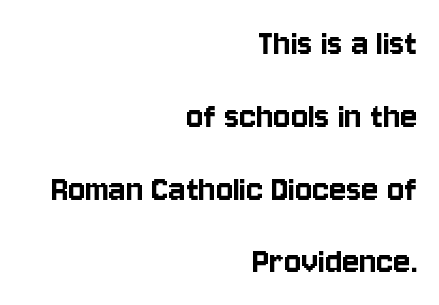
The image shows 40 px condensed sans-serif type, upright; set right-aligned, line spacing 1.82x, normal letter spacing, not underlined; low stroke contrast and a large x-height.
